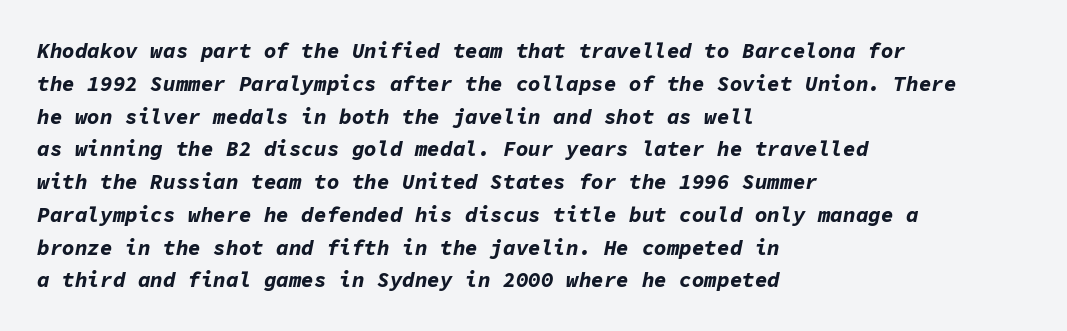
{"italic": "yes", "lean": "right", "slant_degrees": 11, "bold": "yes", "underline": "no", "align": "left", "line_spacing": "normal", "line_spacing_ratio": 1.56, "letter_spacing": "normal", "letter_spacing_em": 0.0, "glyph_px": 21}
